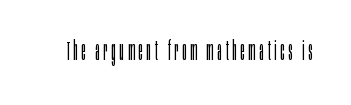
{"italic": "no", "bold": "no", "underline": "no", "glyph_px": 27}
